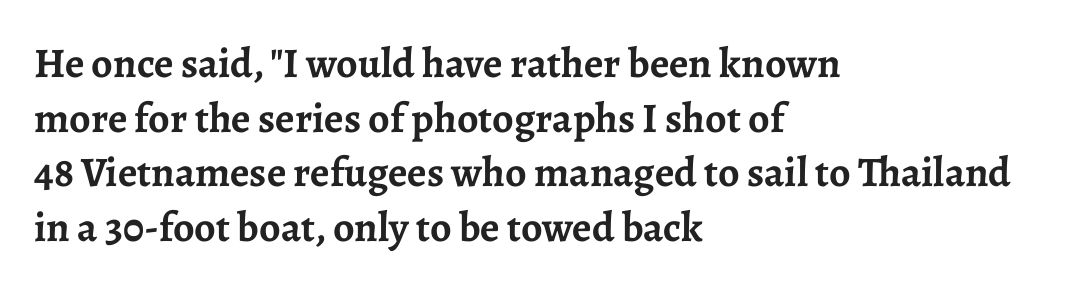
The image shows 42 px semibold serif type, upright; set left-aligned, normal line spacing (1.3x), normal letter spacing, not underlined; low stroke contrast and a medium x-height.
